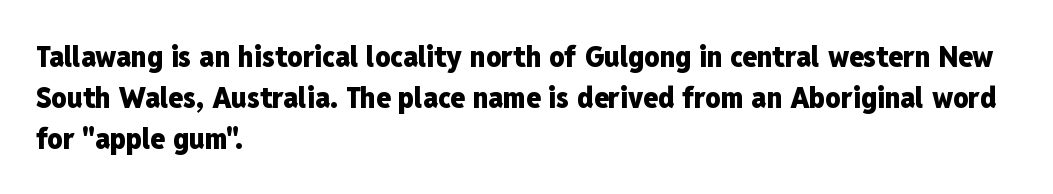
The image shows 30 px heavy, condensed sans-serif type, upright; set left-aligned, normal line spacing (1.36x), normal letter spacing, not underlined; low stroke contrast and a medium x-height.
